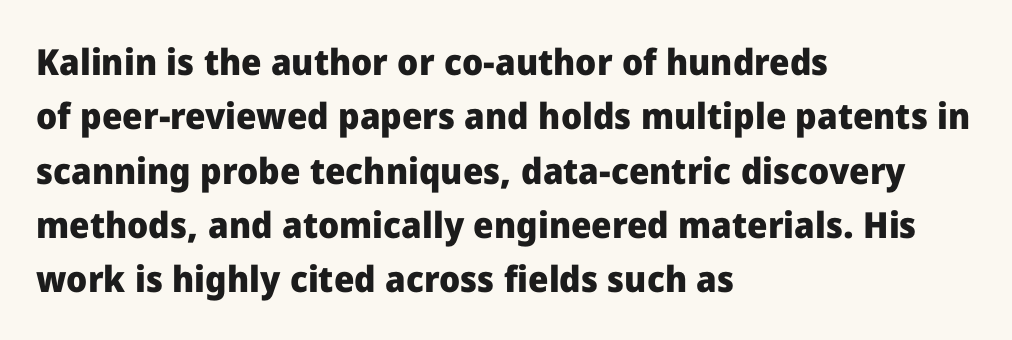
Q: Is the text bold? A: Yes.
Q: Is the text italic (slanted)? A: No, it is upright.
Q: Is the typeface a serif or a sans-serif typeface? A: Sans-serif.
Q: Is the text underlined? A: No.
Q: How is the paragraph aligned? A: Left-aligned.
Q: Is the spacing between letters normal or unusually wide? A: Normal.
Q: Is the spacing between lines tight, normal or loose? A: Normal.
Q: Width (condensed, normal, or wide)? A: Normal.
Q: Stroke contrast? A: Low.
Q: x-height? A: Medium.
Q: Monospaced? A: No.
